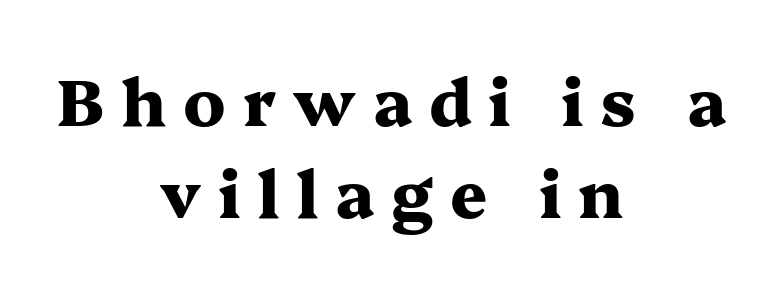
Q: Is the text bold? A: Yes.
Q: Is the text italic (slanted)? A: No, it is upright.
Q: Is the typeface a serif or a sans-serif typeface? A: Serif.
Q: Is the text underlined? A: No.
Q: How is the paragraph aligned? A: Centered.
Q: Is the spacing between letters normal or unusually wide? A: Unusually wide.
Q: Is the spacing between lines tight, normal or loose? A: Normal.
Q: Width (condensed, normal, or wide)? A: Wide.
Q: Stroke contrast? A: Medium.
Q: x-height? A: Medium.
Q: Monospaced? A: No.
